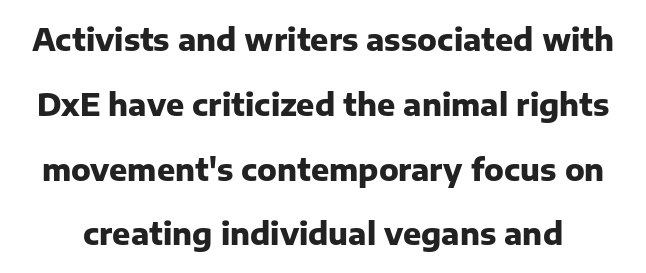
{"serif": "no", "italic": "no", "bold": "yes", "weight": "heavy", "width": "normal", "stroke_contrast": "low", "x_height": "medium", "monospaced": "no", "underline": "no", "line_spacing": "loose", "line_spacing_ratio": 2.16, "letter_spacing": "normal", "letter_spacing_em": 0.0, "glyph_px": 30}
